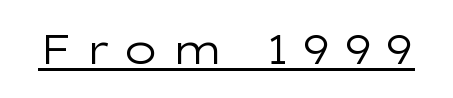
The image shows 41 px regular-weight, wide sans-serif type, upright; set unusually wide letter spacing (+0.28 em), underlined; low stroke contrast and a medium x-height.
